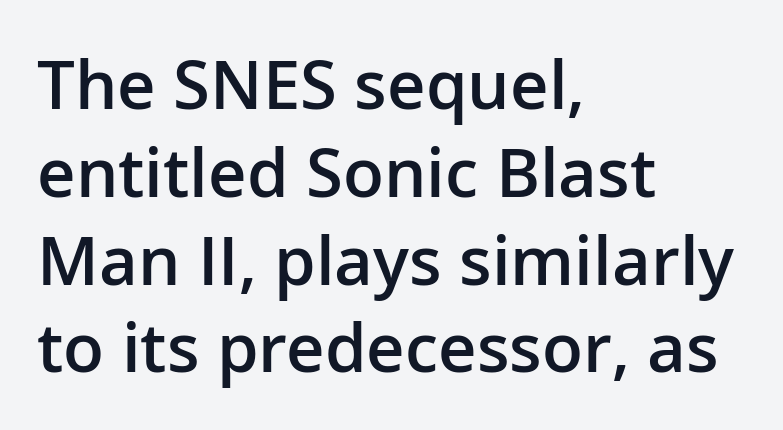
Q: Is the text bold? A: Semi-bold.
Q: Is the text italic (slanted)? A: No, it is upright.
Q: Is the typeface a serif or a sans-serif typeface? A: Sans-serif.
Q: Is the text underlined? A: No.
Q: How is the paragraph aligned? A: Left-aligned.
Q: Is the spacing between letters normal or unusually wide? A: Normal.
Q: Is the spacing between lines tight, normal or loose? A: Normal.
Q: Width (condensed, normal, or wide)? A: Normal.
Q: Stroke contrast? A: Low.
Q: x-height? A: Medium.
Q: Monospaced? A: No.
